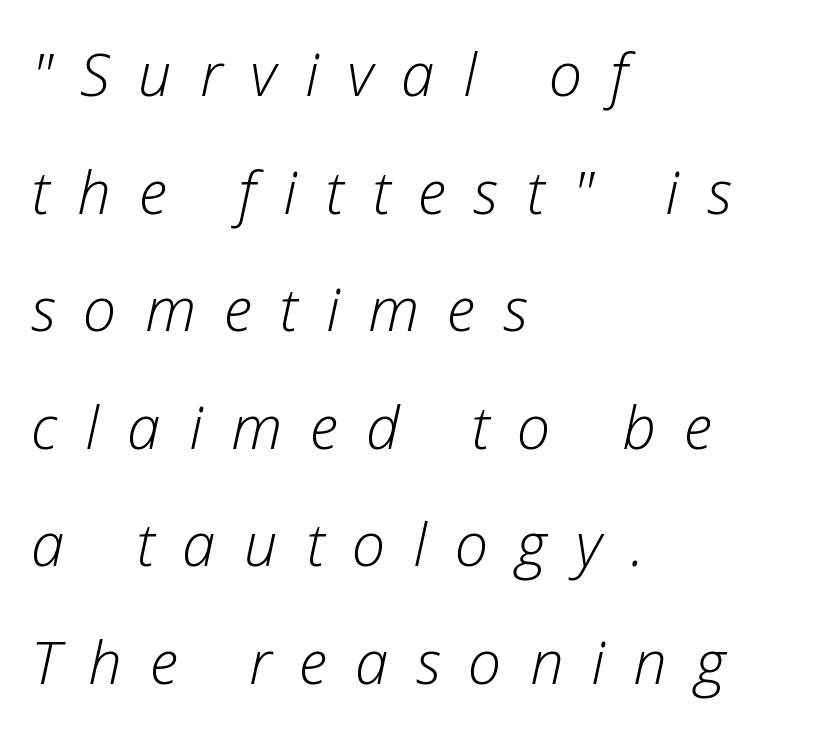
The weight tops out at a normal text grade. The space beneath each line is pristine and unruled. Loosely led — the rows are spread out. The rendering uses natural spacing where letterforms have individual widths.
